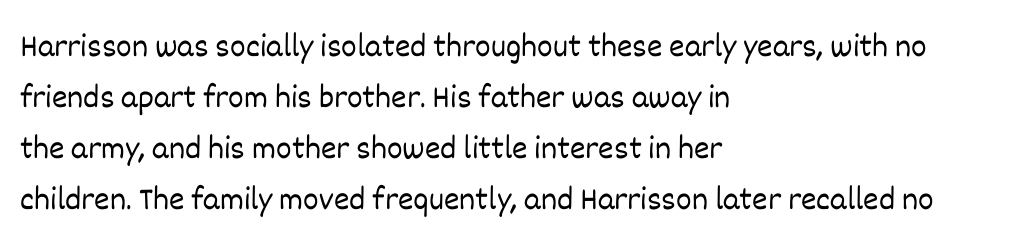
Q: Is the text bold? A: No.
Q: Is the text italic (slanted)? A: No, it is upright.
Q: Is the text underlined? A: No.
Q: How is the paragraph aligned? A: Left-aligned.
Q: Is the spacing between letters normal or unusually wide? A: Normal.
Q: Is the spacing between lines tight, normal or loose? A: Normal.
Q: Width (condensed, normal, or wide)? A: Normal.
Q: Stroke contrast? A: Low.
Q: x-height? A: Large.
Q: Monospaced? A: No.
